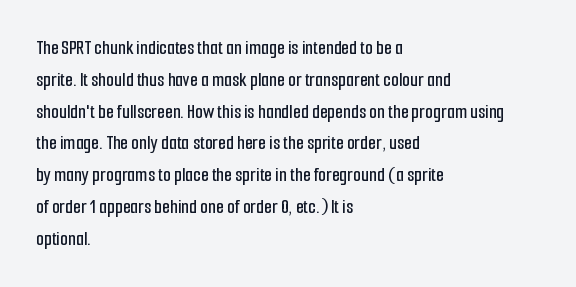
The image shows 20 px text type, upright; set left-aligned, normal line spacing (1.59x), normal letter spacing, not underlined.
